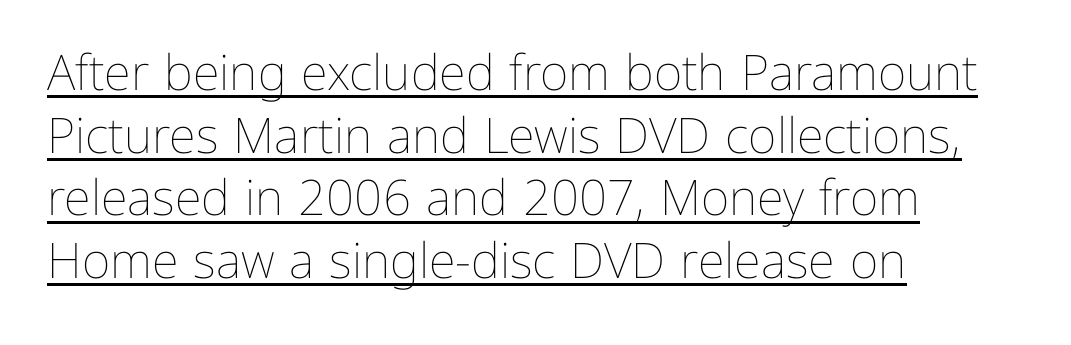
The image shows 49 px thin type, upright; set left-aligned, normal line spacing (1.28x), normal letter spacing, underlined; low stroke contrast and a medium x-height.
